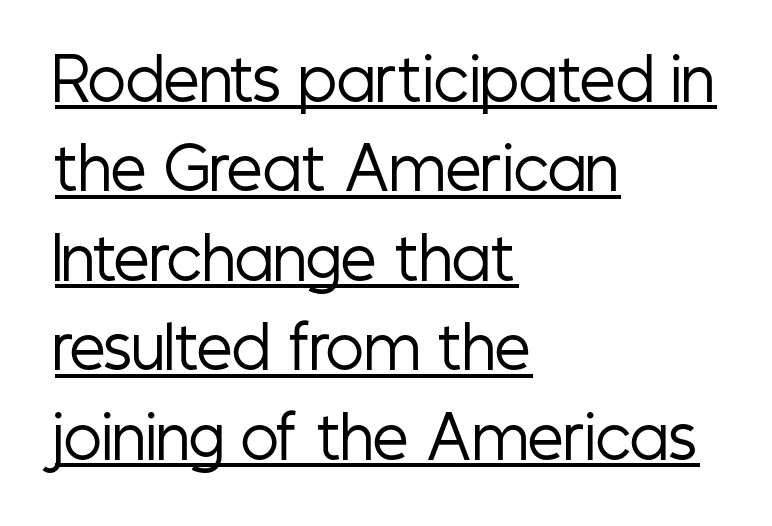
{"serif": "no", "italic": "no", "bold": "no", "weight": "regular", "width": "condensed", "stroke_contrast": "low", "x_height": "medium", "monospaced": "no", "underline": "yes", "align": "left", "line_spacing": "normal", "line_spacing_ratio": 1.57, "letter_spacing": "normal", "letter_spacing_em": 0.0, "glyph_px": 57}
